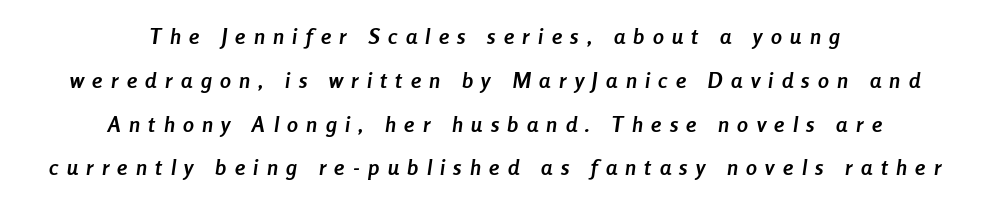
The image shows 22 px bold type, italic (leaning right); set centered, loose line spacing (1.99x), unusually wide letter spacing (+0.38 em), not underlined.
